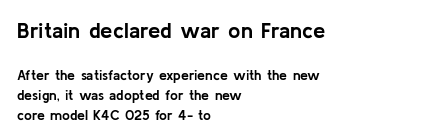
The image shows 22 px bold type, upright; set left-aligned, normal line spacing (1.42x), normal letter spacing, not underlined; the first (top) block is 1.57x larger.
